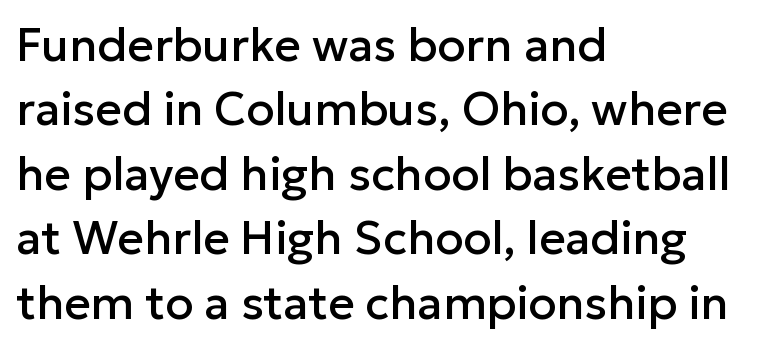
In terms of leading, this rendering sits right in the middle. These lines are rendered in a variable-pitch font. Where is the straight margin? On the left. The typography opts for an upright posture over an oblique one. Short note: letters normally spaced. Quick note: underline off.
